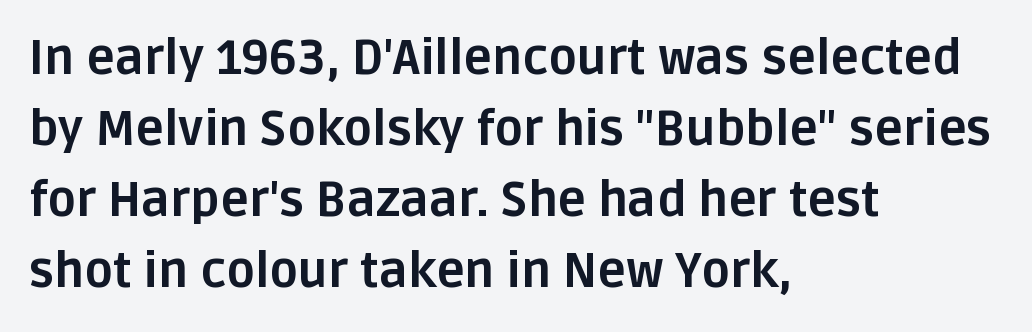
{"serif": "no", "italic": "no", "bold": "yes", "weight": "bold", "width": "normal", "stroke_contrast": "low", "x_height": "large", "monospaced": "no", "underline": "no", "align": "left", "line_spacing": "normal", "line_spacing_ratio": 1.48, "letter_spacing": "normal", "letter_spacing_em": 0.0, "glyph_px": 48}
